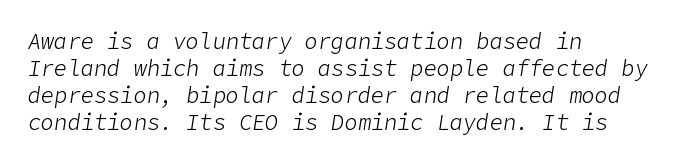
Q: Is the text bold? A: No.
Q: Is the text italic (slanted)? A: Yes, it leans right by about 9 degrees.
Q: Is the text underlined? A: No.
Q: How is the paragraph aligned? A: Left-aligned.
Q: Is the spacing between letters normal or unusually wide? A: Normal.
